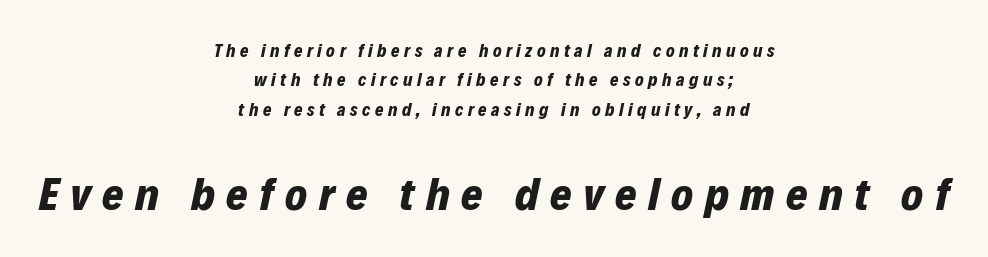
Q: Is the text bold? A: Yes.
Q: Is the text italic (slanted)? A: Yes, it leans right by about 12 degrees.
Q: Is the text underlined? A: No.
Q: How is the paragraph aligned? A: Centered.
Q: Is the spacing between letters normal or unusually wide? A: Unusually wide.
Q: Is the spacing between lines tight, normal or loose? A: Normal.
Q: Which block of text is set in a larger size, the first (top) or the second (bottom)? A: The second (bottom) one.
Q: Width (condensed, normal, or wide)? A: Normal.
Q: Stroke contrast? A: Low.
Q: x-height? A: Medium.
Q: Monospaced? A: No.
